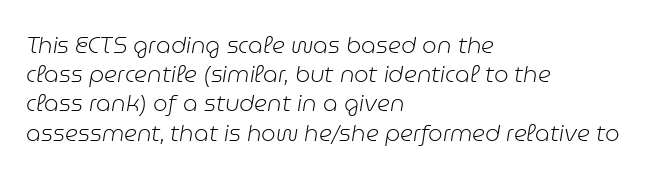
Line starts are locked; line ends wander. Letters rest on an invisible, unmarked baseline. Between one letter and the next there's only the usual sliver of space. The letters are slanted; this is an italic face. Leading matches the norm, producing a regular column.
